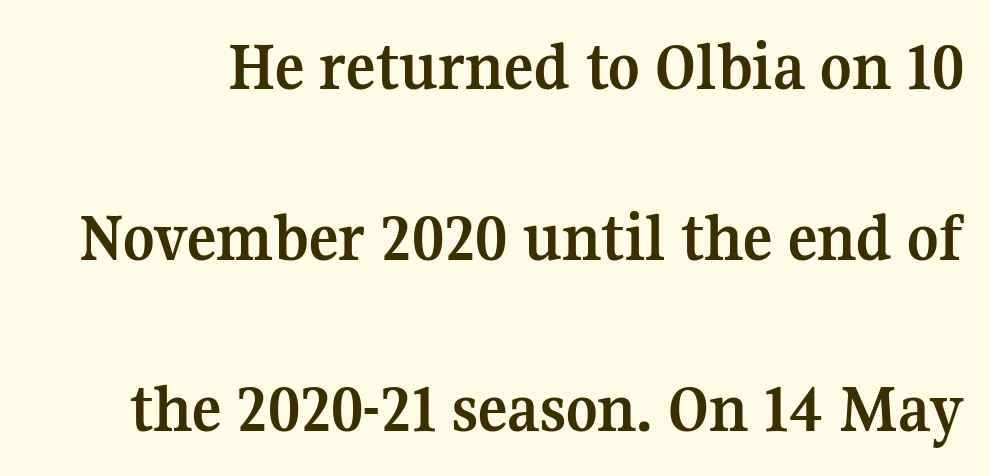
The image shows 69 px semibold serif type, upright; set loose line spacing (2.48x), normal letter spacing, not underlined; medium stroke contrast and a medium x-height.
